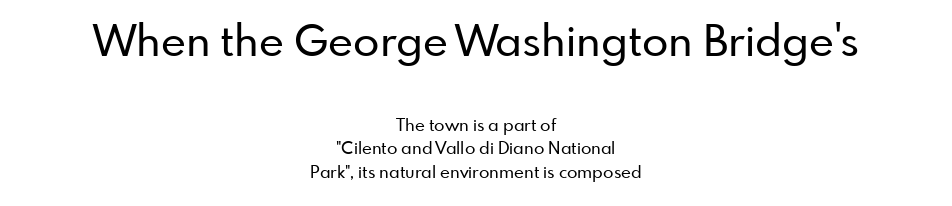
Normally led — the rows are evenly, conventionally spaced. Check where the strokes stop: nothing finishes them off — pure sans. Bigger letters appear in the top chunk; the bottom chunk is reduced. Standard letterfit; no display-style spreading of the glyphs.
